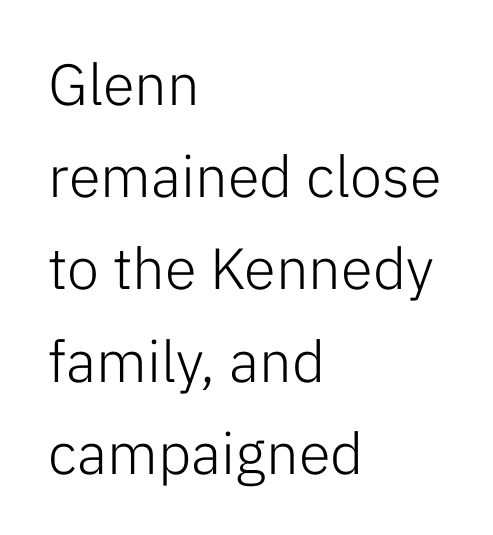
Spacing verdict: proportional, widths tailored to each character. Posture: upright roman. Vertically, the passage feels balanced, rows spaced as you'd expect. Grotesque or geometric, the face here clearly has no serifs. The strokes carry an ordinary text weight at most.
